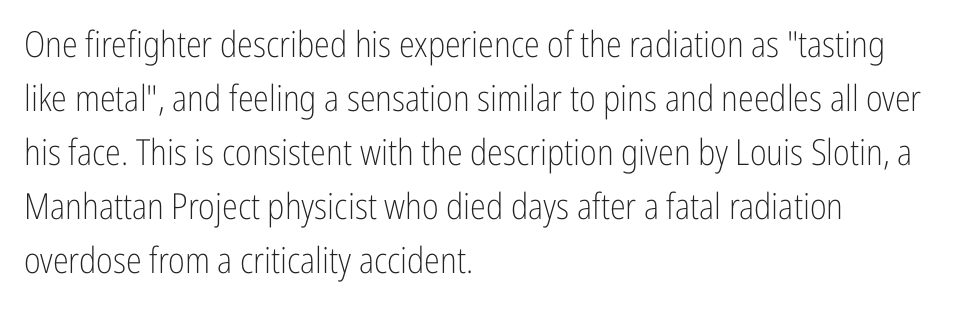
The image shows 36 px light, condensed sans-serif type, upright; set left-aligned, normal line spacing (1.5x), normal letter spacing, not underlined; low stroke contrast and a medium x-height.
